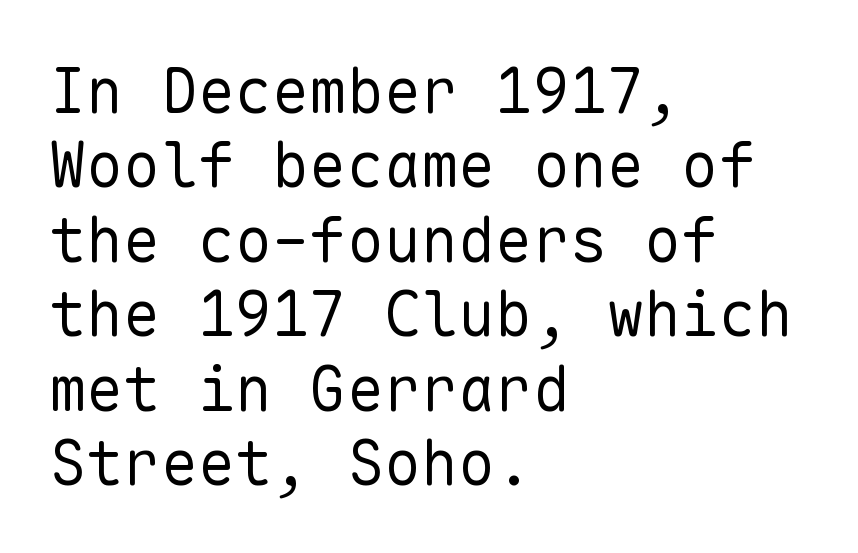
{"serif": "no", "italic": "no", "bold": "no", "weight": "regular", "width": "normal", "stroke_contrast": "low", "x_height": "medium", "monospaced": "yes", "underline": "no", "align": "left", "line_spacing_ratio": 1.2, "letter_spacing": "normal", "letter_spacing_em": 0.0, "glyph_px": 62}
